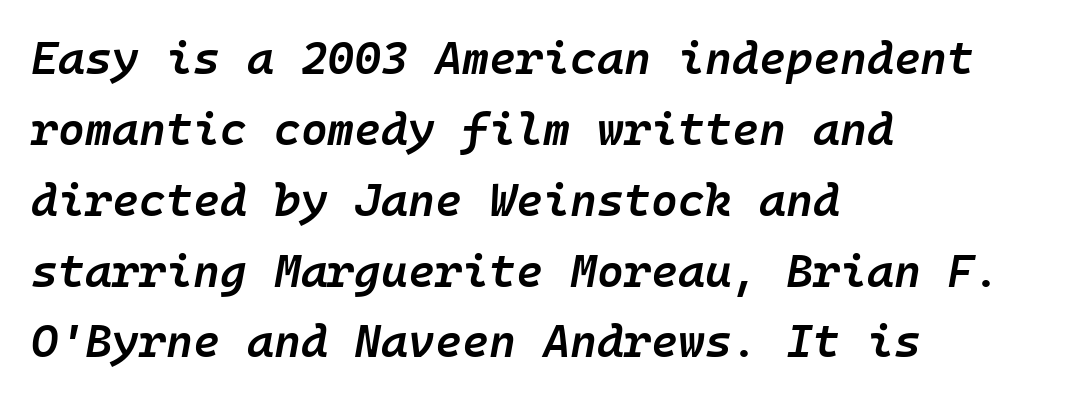
The image shows 46 px semibold type, italic (leaning right); set left-aligned, normal line spacing (1.54x), normal letter spacing, not underlined; low stroke contrast and a medium x-height.
